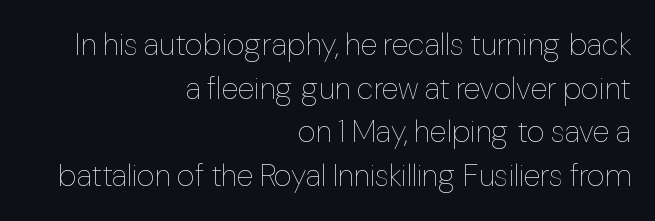
{"italic": "no", "bold": "no", "weight": "thin", "width": "normal", "stroke_contrast": "low", "x_height": "medium", "monospaced": "no", "underline": "no", "align": "right", "line_spacing": "normal", "line_spacing_ratio": 1.41, "letter_spacing": "normal", "letter_spacing_em": 0.0, "glyph_px": 31}
